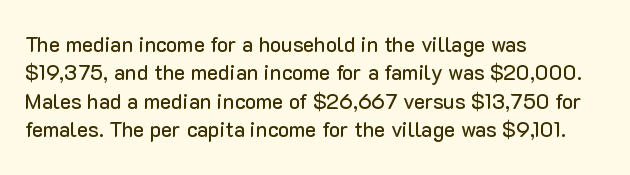
{"italic": "no", "underline": "no", "align": "left", "line_spacing": "normal", "line_spacing_ratio": 1.35, "letter_spacing": "normal", "letter_spacing_em": 0.0, "glyph_px": 21}
